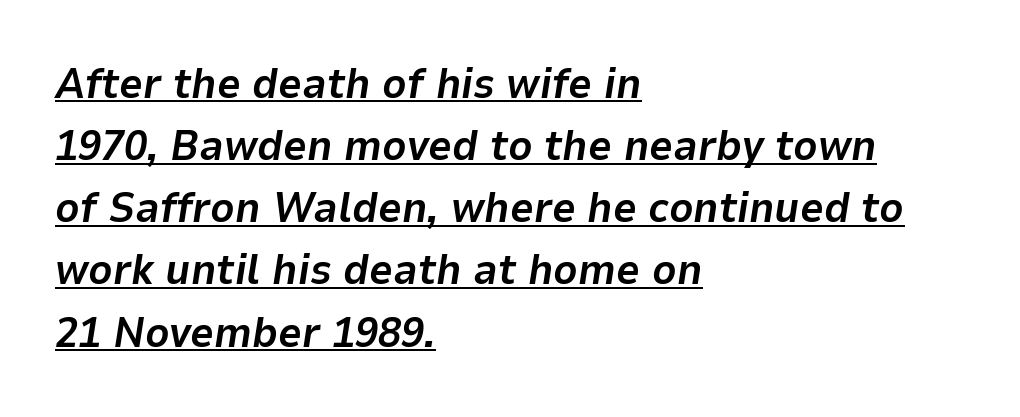
The image shows 42 px bold type, italic (leaning right); set left-aligned, normal line spacing (1.48x), normal letter spacing, underlined; low stroke contrast and a medium x-height.
